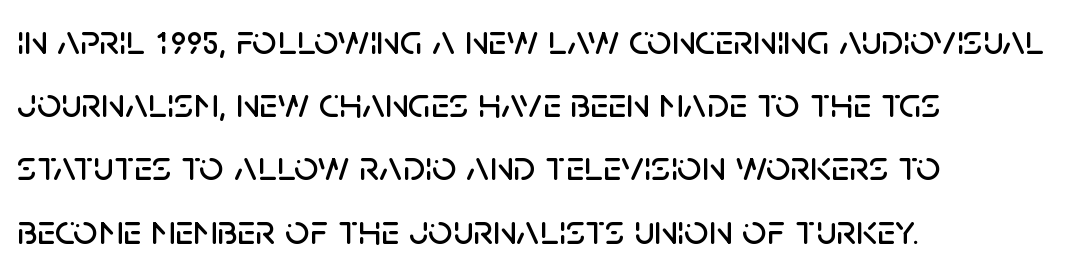
The image shows 43 px sans-serif type, upright; set left-aligned, normal line spacing (1.47x), normal letter spacing, not underlined; low stroke contrast and a large x-height.
